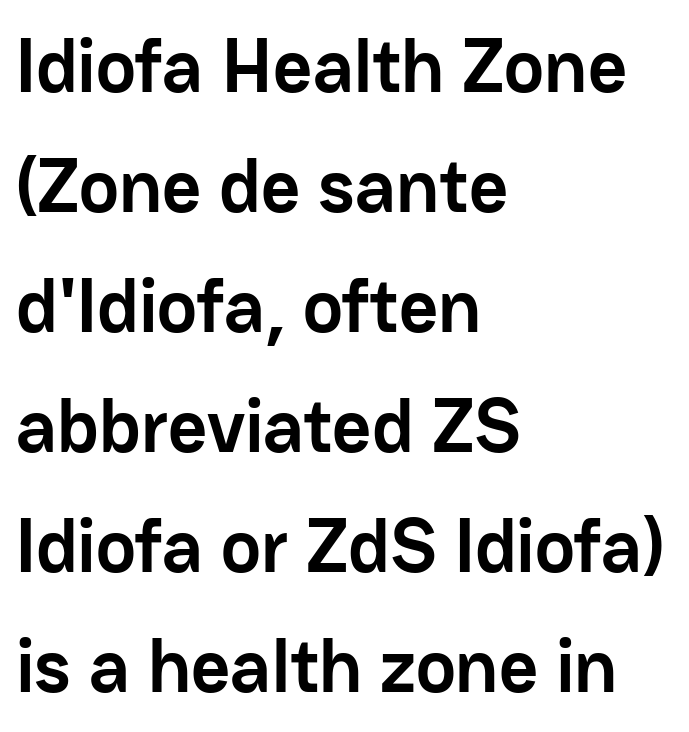
{"serif": "no", "italic": "no", "bold": "yes", "weight": "semibold", "width": "normal", "stroke_contrast": "low", "x_height": "medium", "monospaced": "no", "underline": "no", "align": "left", "line_spacing": "normal", "line_spacing_ratio": 1.58, "letter_spacing": "normal", "letter_spacing_em": 0.0, "glyph_px": 76}
